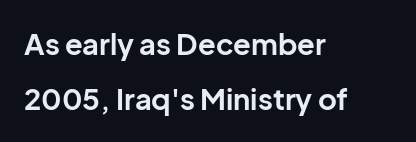
The image shows 29 px bold sans-serif type, upright; set left-aligned, loose line spacing (1.91x), normal letter spacing, not underlined; low stroke contrast and a medium x-height.
